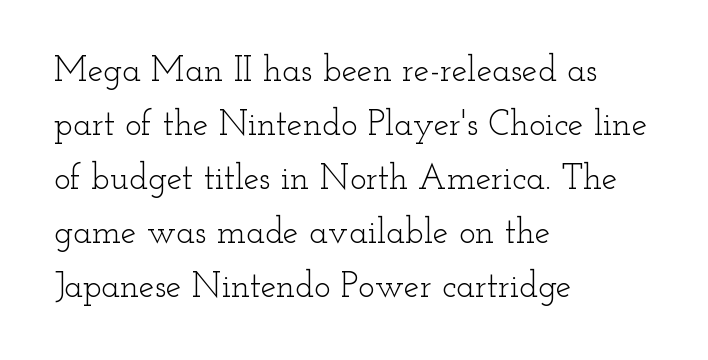
Is this a sans? No — the strokes have serifs. Bold? No — there's no thickening of the strokes. The passage shown is not underscored anywhere. The leading is moderate, giving the passage an even texture. A typesetter would mark this as roman, not italic. Line starts are locked; line ends wander.
